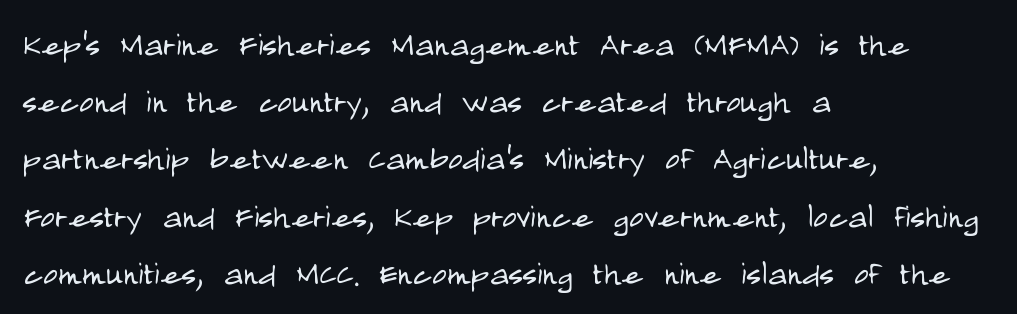
Q: Is the text bold? A: No.
Q: Is the text italic (slanted)? A: No, it is upright.
Q: Is the typeface a serif or a sans-serif typeface? A: Sans-serif.
Q: Is the text underlined? A: No.
Q: How is the paragraph aligned? A: Left-aligned.
Q: Is the spacing between letters normal or unusually wide? A: Normal.
Q: Is the spacing between lines tight, normal or loose? A: Normal.
Q: Width (condensed, normal, or wide)? A: Condensed.
Q: Stroke contrast? A: Low.
Q: x-height? A: Large.
Q: Monospaced? A: No.
